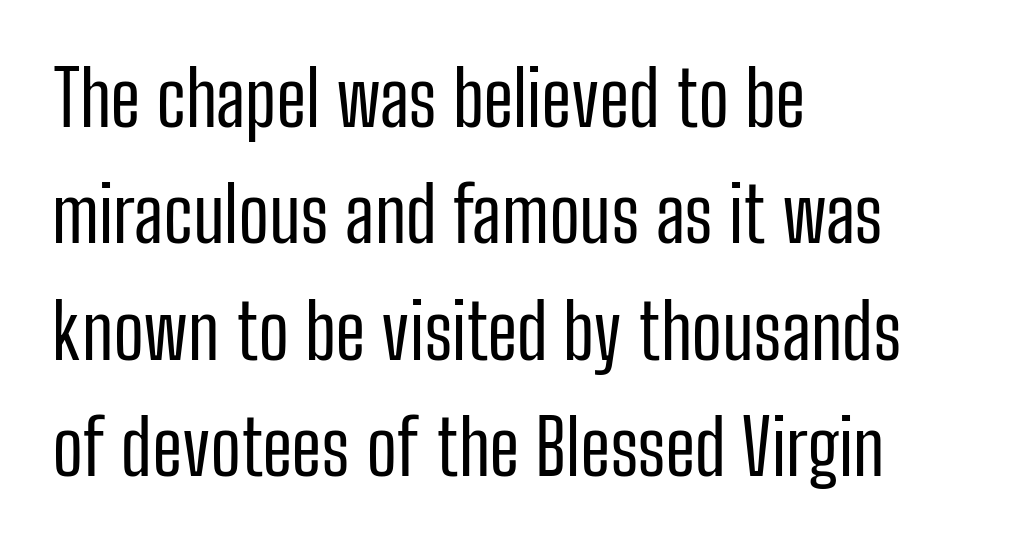
Q: Is the text bold? A: No.
Q: Is the text italic (slanted)? A: No, it is upright.
Q: Is the typeface a serif or a sans-serif typeface? A: Sans-serif.
Q: Is the text underlined? A: No.
Q: How is the paragraph aligned? A: Left-aligned.
Q: Is the spacing between letters normal or unusually wide? A: Normal.
Q: Is the spacing between lines tight, normal or loose? A: Normal.
Q: Width (condensed, normal, or wide)? A: Condensed.
Q: Stroke contrast? A: Low.
Q: x-height? A: Medium.
Q: Monospaced? A: No.
